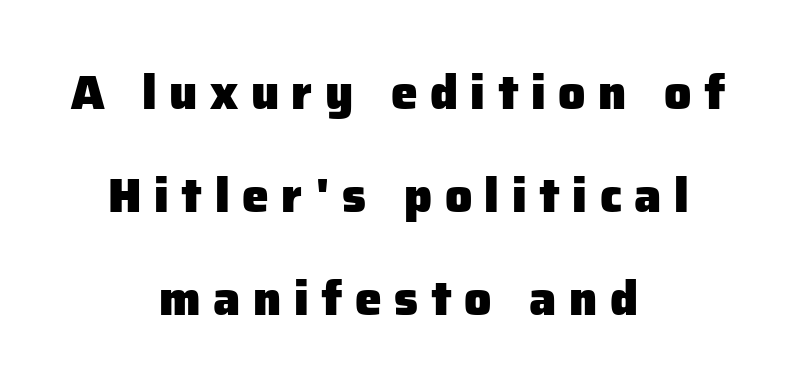
Between one letter and the next there's a generous, obvious gap. Letters rest on an invisible, unmarked baseline. The compositor balanced each line on the midline. This sample uses an upright cut, with every glyph sitting square on the baseline.
